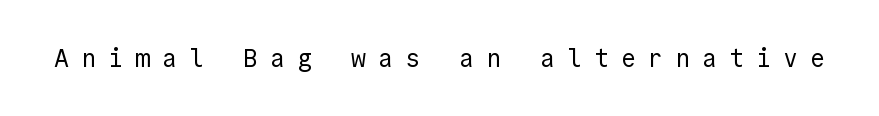
{"italic": "no", "bold": "no", "underline": "no", "letter_spacing": "wide", "letter_spacing_em": 0.48, "glyph_px": 25}
